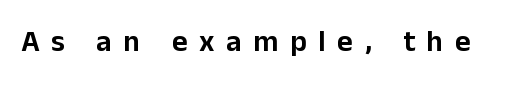
Q: Is the text italic (slanted)? A: No, it is upright.
Q: Is the typeface a serif or a sans-serif typeface? A: Sans-serif.
Q: Is the text underlined? A: No.
Q: Is the spacing between letters normal or unusually wide? A: Unusually wide.
Q: Width (condensed, normal, or wide)? A: Normal.
Q: Stroke contrast? A: Low.
Q: x-height? A: Medium.
Q: Monospaced? A: No.
